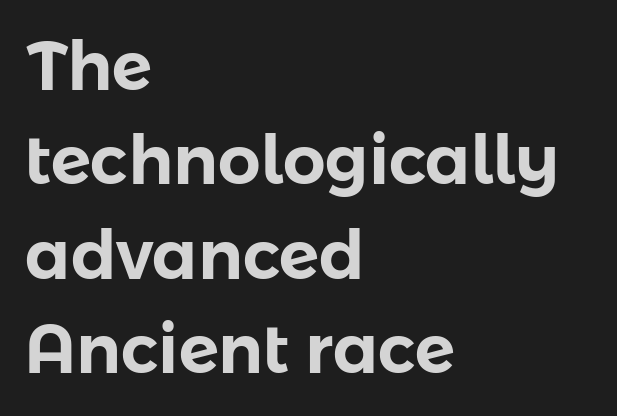
The image shows 67 px sans-serif type, upright; set left-aligned, normal line spacing (1.41x), normal letter spacing, not underlined; low stroke contrast and a medium x-height.
